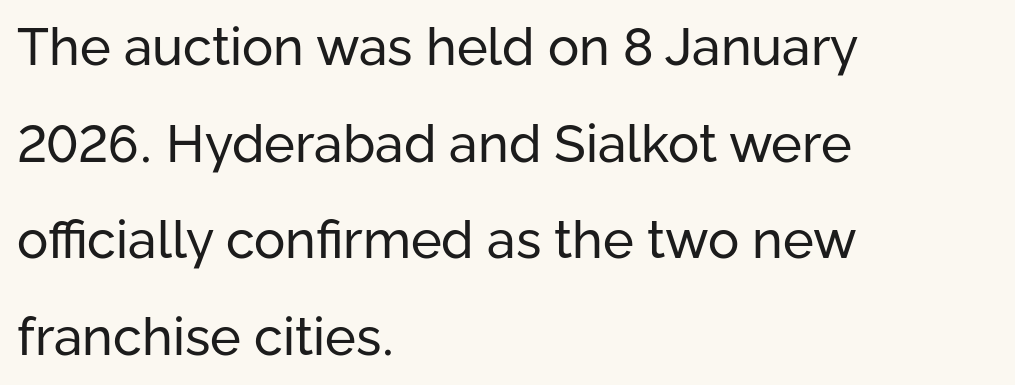
The line texture is even and compact thanks to regular tracking. Nope, not italic — everything's standing straight. Left-aligned paragraph, ragged on the right. The designer went with a sans here, leaving each stem footless. Descenders are the only things crossing below the line. Is the stroke heavy? The answer is a plain regular-or-lighter.
